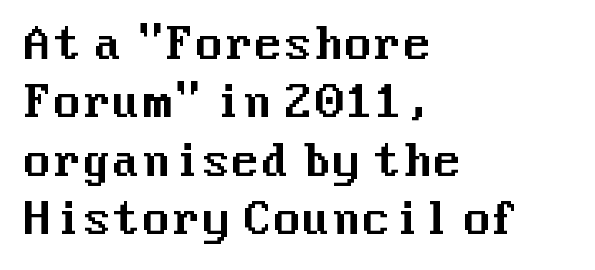
Q: Is the text italic (slanted)? A: No, it is upright.
Q: Is the typeface a serif or a sans-serif typeface? A: Sans-serif.
Q: Is the text underlined? A: No.
Q: How is the paragraph aligned? A: Left-aligned.
Q: Is the spacing between letters normal or unusually wide? A: Normal.
Q: Is the spacing between lines tight, normal or loose? A: Normal.
Q: Width (condensed, normal, or wide)? A: Normal.
Q: Stroke contrast? A: Medium.
Q: x-height? A: Medium.
